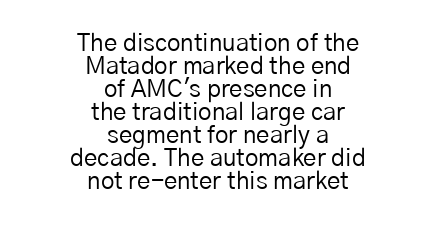
{"italic": "no", "bold": "no", "underline": "no", "align": "center", "line_spacing": "tight", "line_spacing_ratio": 0.96, "letter_spacing": "normal", "letter_spacing_em": 0.0, "glyph_px": 24}
